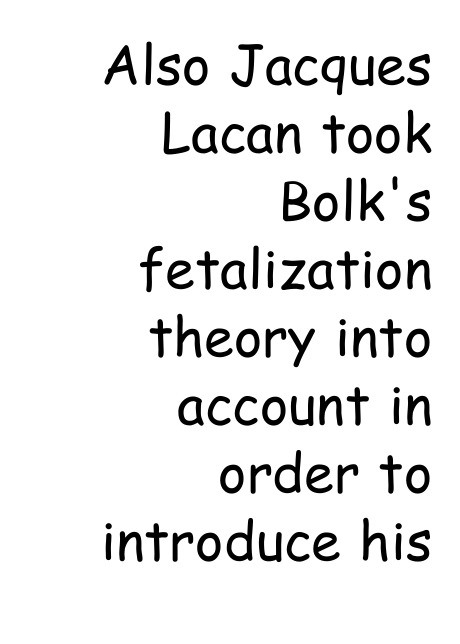
Regarding serifs, this sample does without them. Unmarked baselines from the first word to the last. Horizontally, the lines are justified to the trailing edge only. The font is comparable to plain body text, perhaps lighter. Ascenders rise straight up at ninety degrees.
